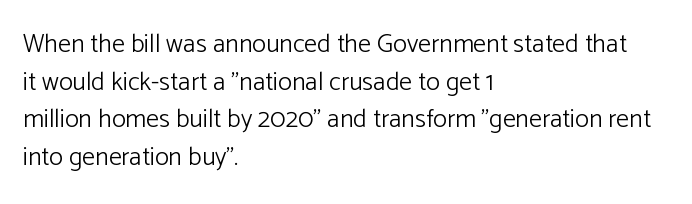
{"italic": "no", "bold": "no", "underline": "no", "align": "left", "line_spacing": "normal", "line_spacing_ratio": 1.45, "letter_spacing": "normal", "letter_spacing_em": 0.0, "glyph_px": 26}
